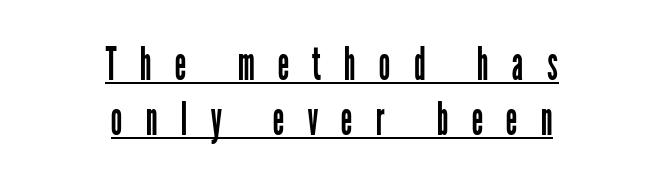
The image shows 46 px regular-weight, condensed sans-serif type, upright; set centered, line spacing 1.2x, unusually wide letter spacing (+0.5 em), underlined; low stroke contrast and a medium x-height.
